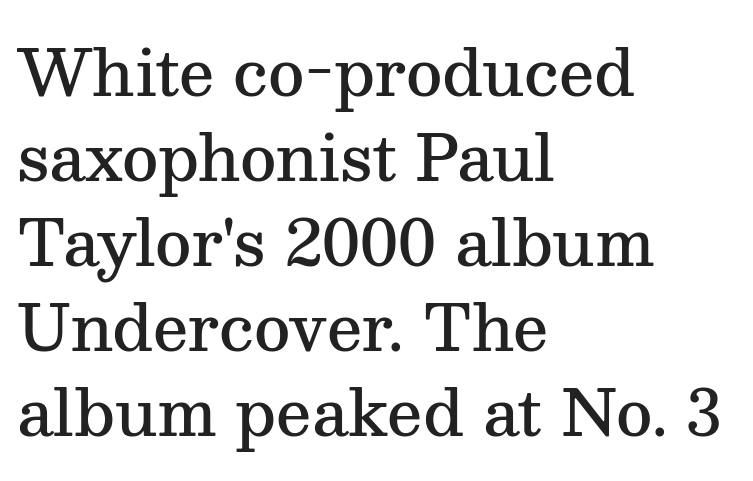
{"serif": "yes", "italic": "no", "bold": "semi", "weight": "semibold", "width": "normal", "stroke_contrast": "medium", "x_height": "medium", "monospaced": "no", "underline": "no", "align": "left", "line_spacing": "normal", "line_spacing_ratio": 1.35, "letter_spacing": "normal", "letter_spacing_em": 0.0, "glyph_px": 63}
